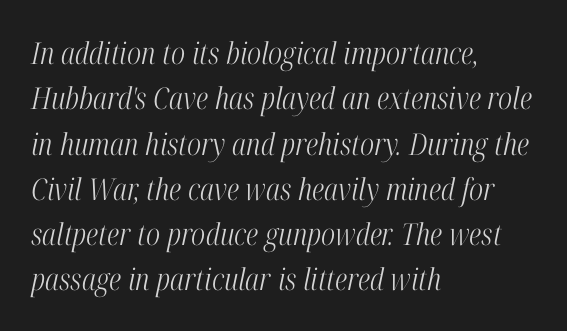
The image shows 30 px light, condensed serif type, italic (leaning right); set left-aligned, normal line spacing (1.51x), normal letter spacing, not underlined; high stroke contrast and a medium x-height.
